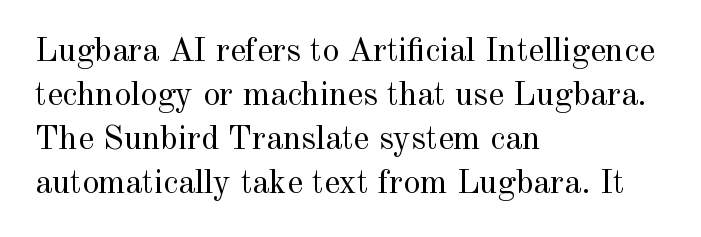
Each stroke keeps to a modest, everyday thickness or less. Letter spacing: default. The lettering stays uniformly vertical, giving the passage a roman look. These lines stack with their left ends in a neat column. Each new line begins a customary step beneath the previous one.
